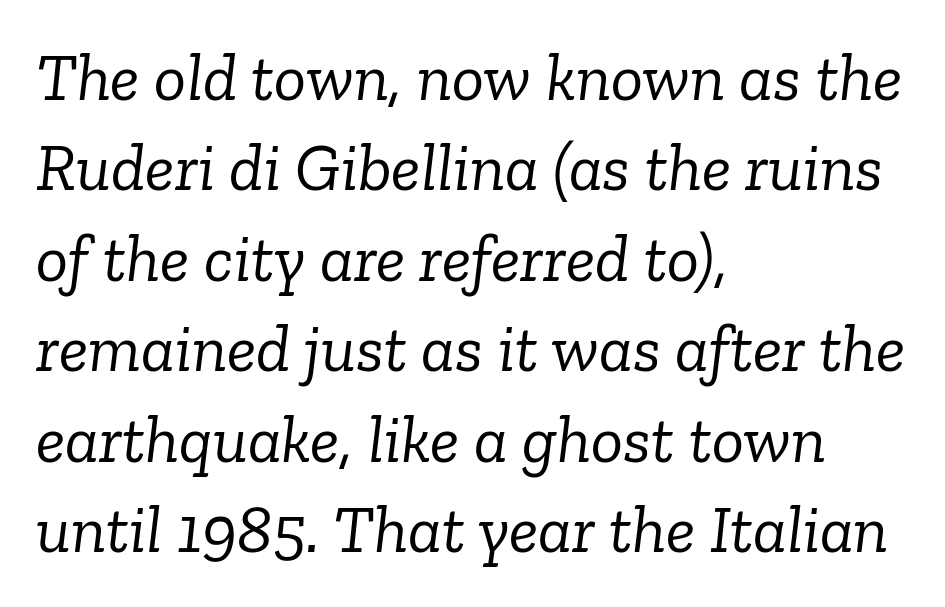
{"serif": "yes", "italic": "yes", "lean": "right", "slant_degrees": 6, "bold": "no", "weight": "light", "width": "normal", "stroke_contrast": "low", "x_height": "medium", "monospaced": "no", "underline": "no", "align": "left", "line_spacing": "normal", "line_spacing_ratio": 1.35, "letter_spacing": "normal", "letter_spacing_em": 0.0, "glyph_px": 67}
